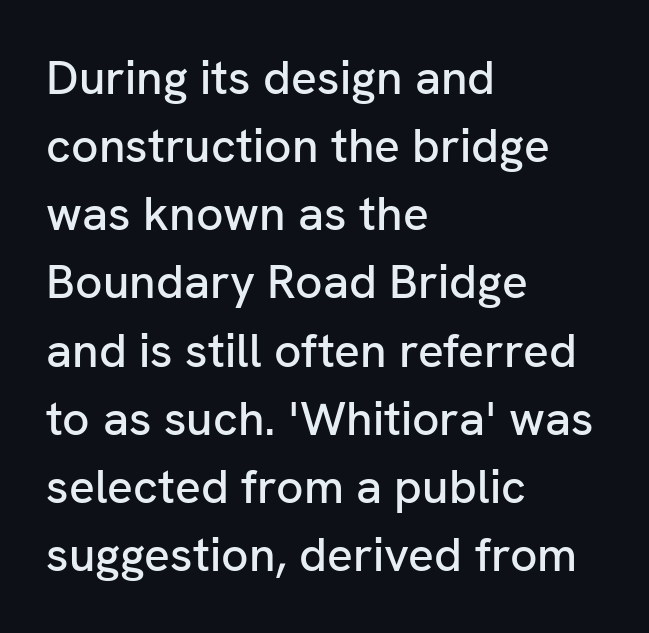
{"serif": "no", "italic": "no", "width": "normal", "stroke_contrast": "low", "x_height": "medium", "monospaced": "no", "underline": "no", "align": "left", "line_spacing": "normal", "line_spacing_ratio": 1.42, "letter_spacing": "normal", "letter_spacing_em": 0.0, "glyph_px": 48}
